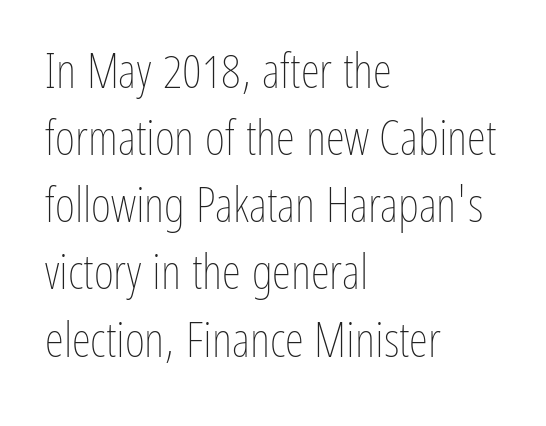
Weight class: somewhere from thin through regular. Quick note: not italic, upright. Each word holds together tightly as a unit, with standard inter-letter gaps. The foot of each line stays bare and open. The compositor pushed each line to the left boundary.
